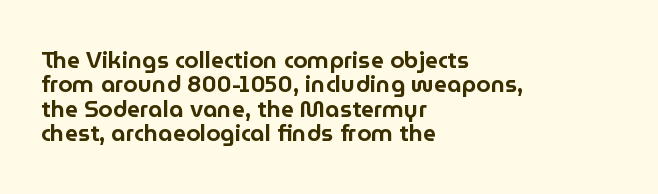
These lines are set flush left with a ragged right edge. The passage shown stacks its lines with hardly any gap. Default kerning and tracking; the words read as compact shapes. Unmarked baselines from the first word to the last.
